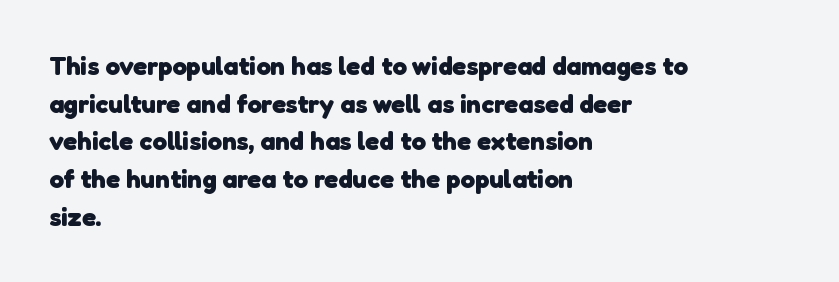
The image shows 26 px bold type; set left-aligned, normal line spacing (1.45x), normal letter spacing, not underlined.
